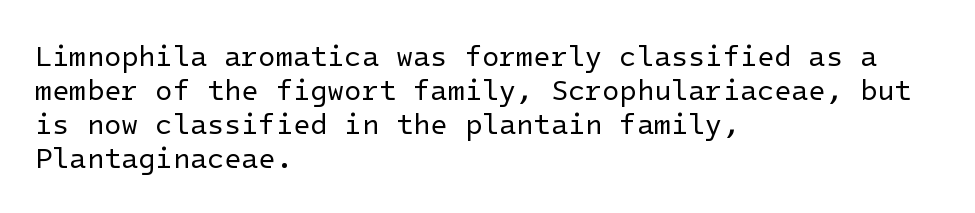
Q: Is the text bold? A: No.
Q: Is the text italic (slanted)? A: No, it is upright.
Q: Is the typeface a serif or a sans-serif typeface? A: Sans-serif.
Q: Is the text underlined? A: No.
Q: How is the paragraph aligned? A: Left-aligned.
Q: Is the spacing between letters normal or unusually wide? A: Normal.
Q: Width (condensed, normal, or wide)? A: Normal.
Q: Stroke contrast? A: Low.
Q: x-height? A: Medium.
